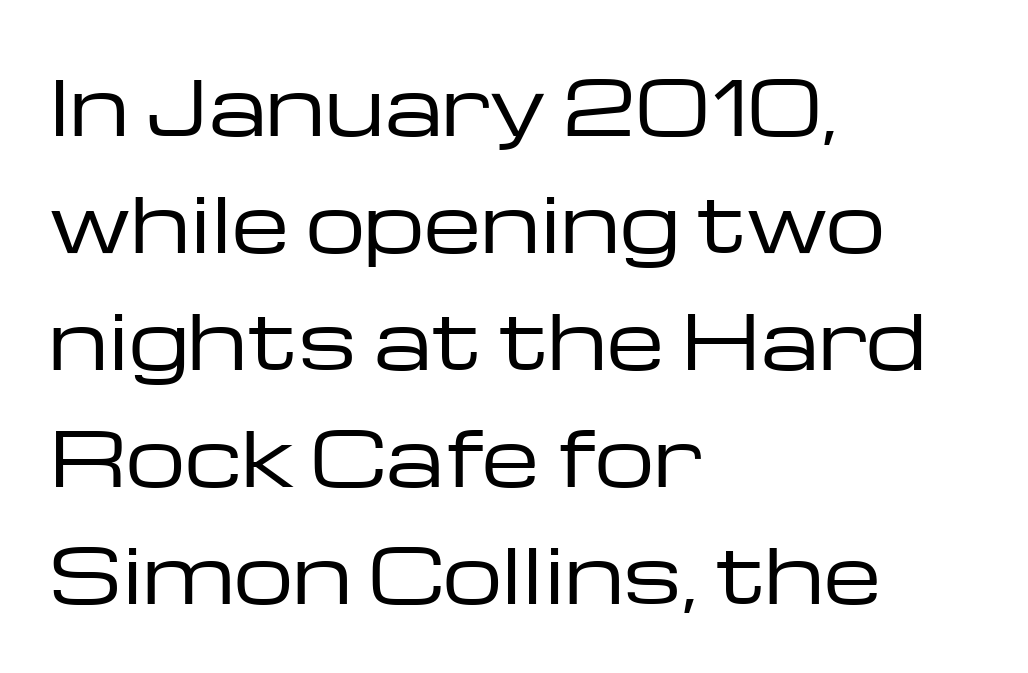
{"serif": "no", "italic": "no", "bold": "no", "weight": "regular", "width": "wide", "stroke_contrast": "low", "x_height": "medium", "monospaced": "no", "underline": "no", "align": "left", "line_spacing": "normal", "line_spacing_ratio": 1.56, "letter_spacing": "normal", "letter_spacing_em": 0.0, "glyph_px": 75}
